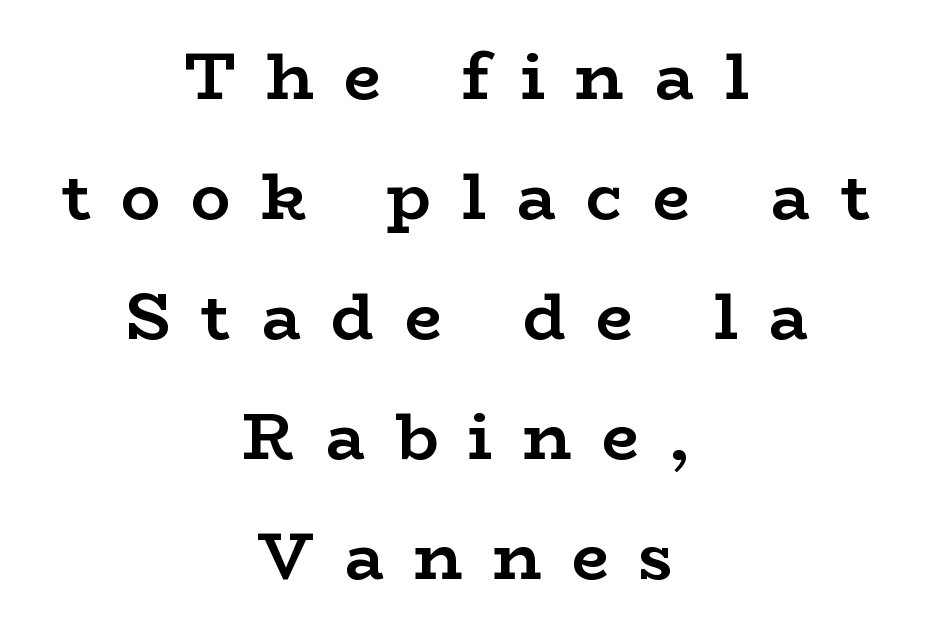
Q: Is the text bold? A: Yes.
Q: Is the text italic (slanted)? A: No, it is upright.
Q: Is the typeface a serif or a sans-serif typeface? A: Serif.
Q: Is the text underlined? A: No.
Q: How is the paragraph aligned? A: Centered.
Q: Is the spacing between letters normal or unusually wide? A: Unusually wide.
Q: Width (condensed, normal, or wide)? A: Wide.
Q: Stroke contrast? A: Low.
Q: x-height? A: Medium.
Q: Monospaced? A: No.
